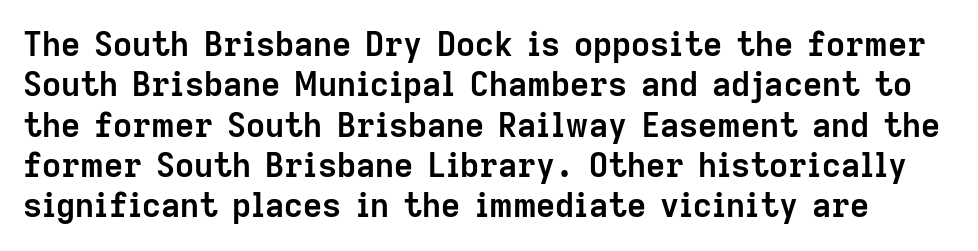
The image shows 33 px semibold sans-serif type, upright; set line spacing 1.22x, normal letter spacing, not underlined; low stroke contrast and a medium x-height.
